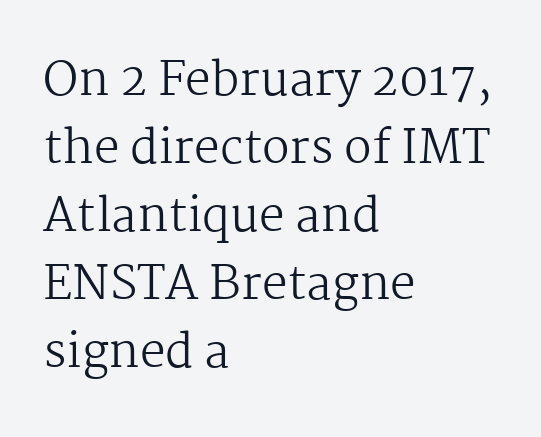
The image shows 46 px regular-weight serif type, upright; set left-aligned, normal line spacing (1.48x), normal letter spacing, not underlined; medium stroke contrast and a medium x-height.
